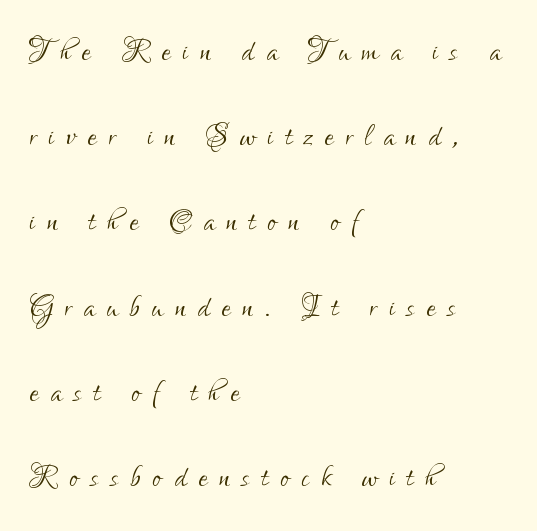
Inter-character spacing is expanded well beyond the font's built-in metrics. Vertical stems look standard width or narrower in stroke. Horizontal bands of white between lines are thick stripes. If you drew a ruler down the left edge, every line would touch it. The designer went with a sans here, leaving each stem footless.
